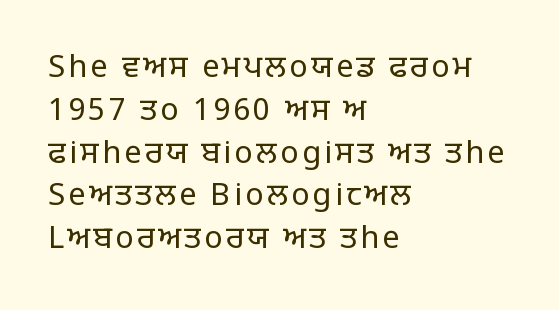
{"serif": "no", "italic": "no", "bold": "no", "weight": "regular", "width": "normal", "stroke_contrast": "low", "x_height": "large", "monospaced": "no", "underline": "no", "align": "left", "line_spacing": "normal", "line_spacing_ratio": 1.38, "glyph_px": 31}
